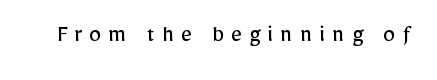
The image shows 25 px text type, upright; set unusually wide letter spacing (+0.27 em), not underlined.
